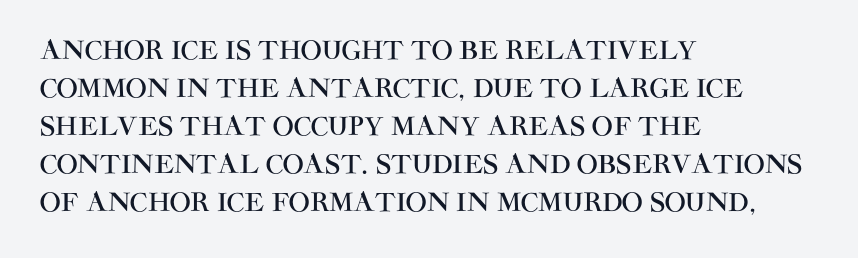
Plain, unruled lines of type. Each word holds together tightly as a unit, with standard inter-letter gaps. Every row of glyphs begins at an identical x-position on the left. Leading matches the norm, producing a regular column.
